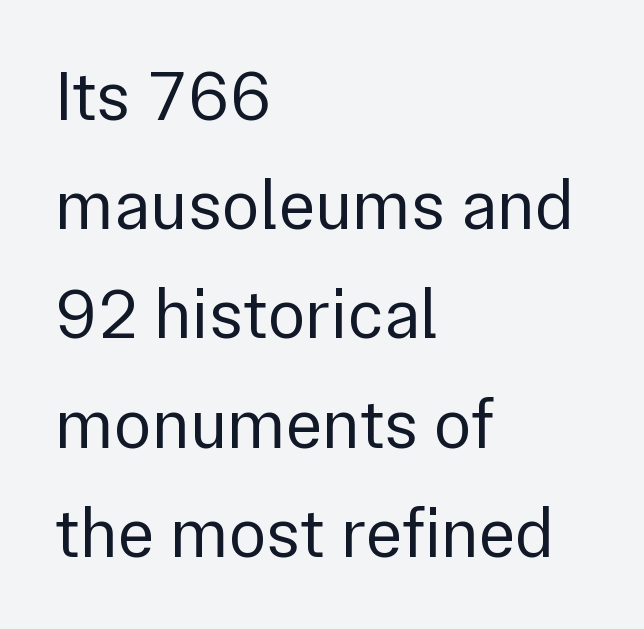
The image shows 70 px regular-weight sans-serif type, upright; set left-aligned, normal line spacing (1.56x), normal letter spacing, not underlined; low stroke contrast and a medium x-height.
